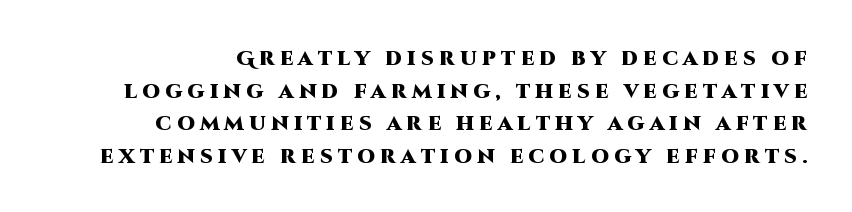
{"italic": "no", "bold": "yes", "underline": "no", "line_spacing": "normal", "line_spacing_ratio": 1.63, "letter_spacing": "wide", "letter_spacing_em": 0.26, "glyph_px": 20}
